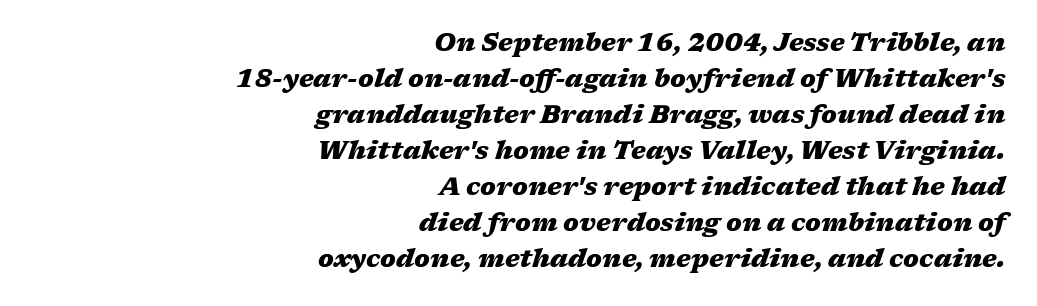
The image shows 25 px bold type, italic (leaning right); set right-aligned, normal line spacing (1.44x), normal letter spacing, not underlined.
